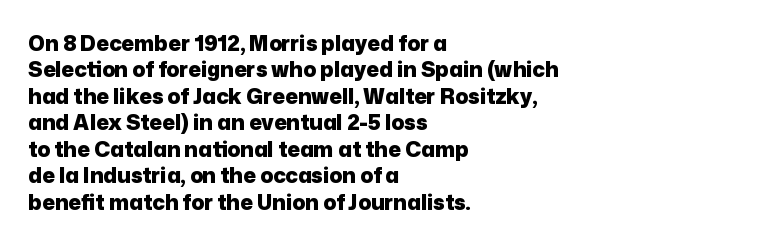
The image shows 21 px bold type, upright; set left-aligned, normal line spacing (1.26x), normal letter spacing, not underlined.
